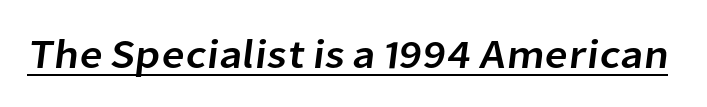
The image shows 41 px sans-serif type; set normal letter spacing, underlined; low stroke contrast and a medium x-height.
